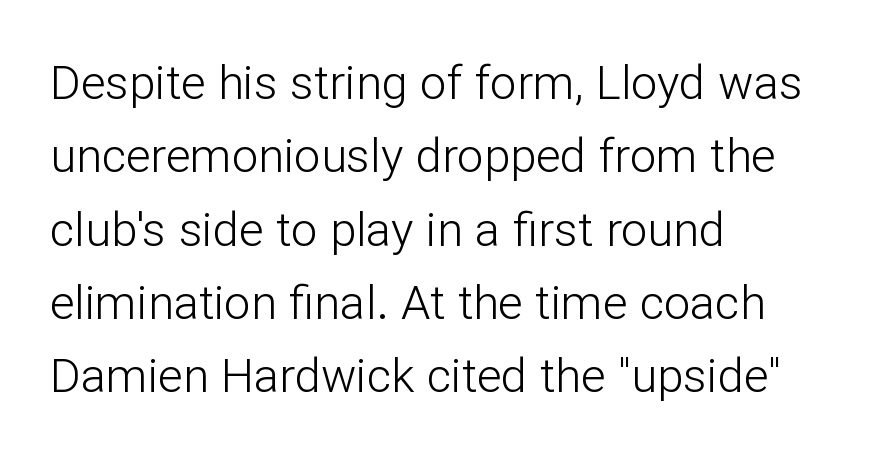
The image shows 47 px light sans-serif type, upright; set left-aligned, normal line spacing (1.56x), normal letter spacing, not underlined; low stroke contrast and a medium x-height.
